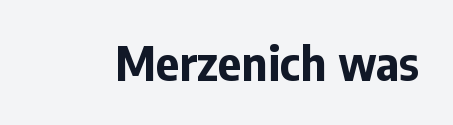
{"serif": "no", "italic": "no", "bold": "yes", "weight": "bold", "width": "normal", "stroke_contrast": "low", "x_height": "medium", "monospaced": "no", "underline": "no", "letter_spacing": "normal", "letter_spacing_em": 0.0, "glyph_px": 46}
